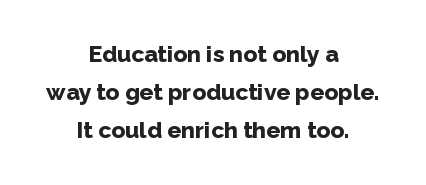
This is heavy type, rendered in bold. The specimen reads as upright at a glance. Compared with typical body copy, the letter spacing here is the same. The paragraph has two soft edges and a firm central axis. Is there much room between lines? A standard amount, neither cramped nor airy. Has an underline been added? It has not.
